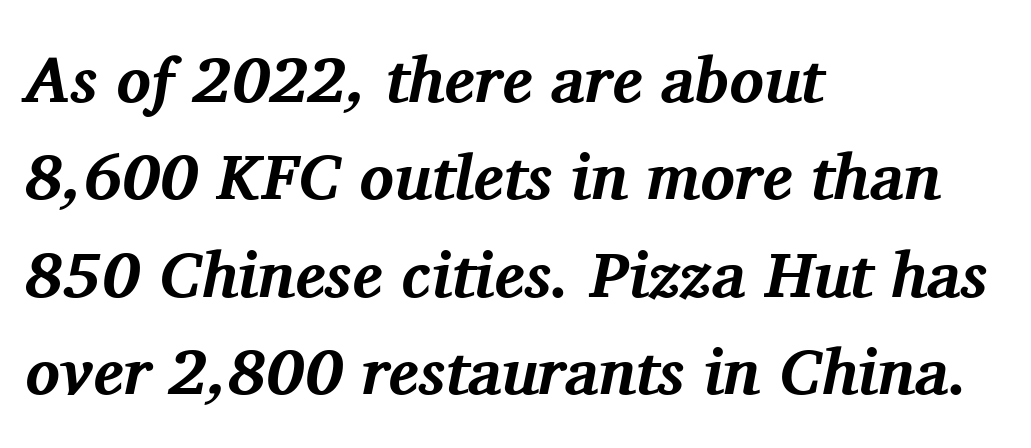
Compared with ordinary roman type, these characters are visibly tilted. Chunky letters — that's bold for sure. The compositor pushed each line to the left boundary. To sum up the face: it has serifs. The lines sit at an ordinary, default distance from one another. Is the letter spacing exaggerated? No — it looks like the ordinary default.
